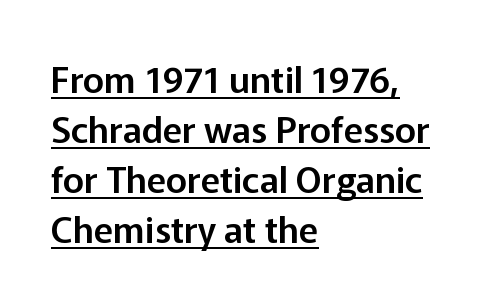
{"serif": "no", "italic": "no", "width": "normal", "stroke_contrast": "low", "x_height": "medium", "monospaced": "no", "underline": "yes", "align": "left", "line_spacing": "normal", "line_spacing_ratio": 1.39, "letter_spacing": "normal", "letter_spacing_em": 0.0, "glyph_px": 36}
